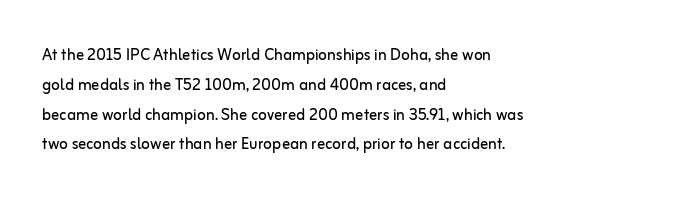
{"italic": "no", "bold": "no", "underline": "no", "align": "left", "line_spacing": "normal", "line_spacing_ratio": 1.49, "letter_spacing": "normal", "letter_spacing_em": 0.0, "glyph_px": 20}
